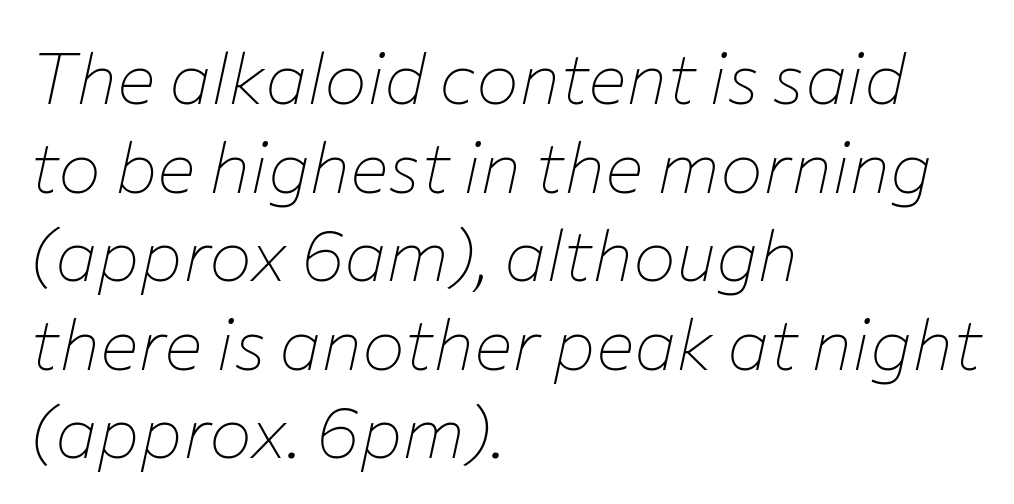
The letters advance in unequal steps, a hallmark of proportional type. Stems here are at most as thick as an everyday book face. If you drew a ruler down the left edge, every line would touch it. This sample uses plain, unmodified letter spacing. Yep, that's italic — everything's leaning. Anything drawn beneath the words? Only blank space.
